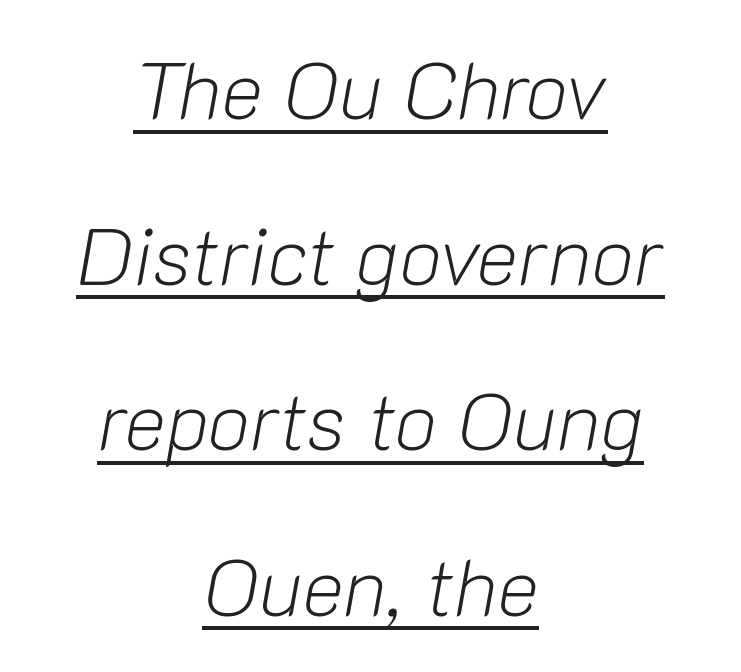
{"italic": "yes", "lean": "right", "slant_degrees": 10, "bold": "no", "weight": "light", "width": "normal", "stroke_contrast": "low", "x_height": "medium", "monospaced": "no", "underline": "yes", "align": "center", "line_spacing": "loose", "line_spacing_ratio": 2.07, "letter_spacing": "normal", "letter_spacing_em": 0.0, "glyph_px": 80}
